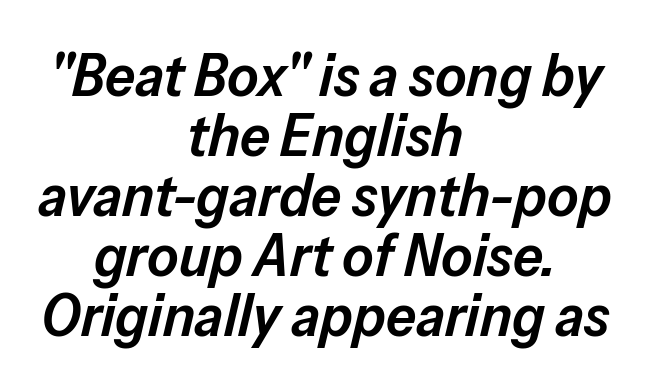
Typographic density is moderately raised because the face is semibold. Between one letter and the next there's only the usual sliver of space. Looks like regular typesetting: each glyph gets only the width it needs. The specimen omits any rule beneath the text block's lines. How would I describe the line gaps? Narrow and economical.
